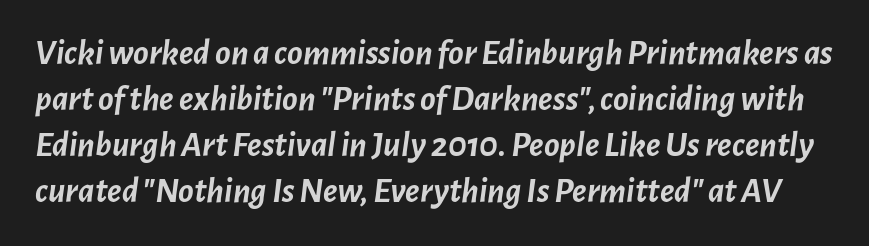
The image shows 36 px semibold type, italic (leaning right); set normal line spacing (1.28x), normal letter spacing, not underlined; low stroke contrast and a medium x-height.
